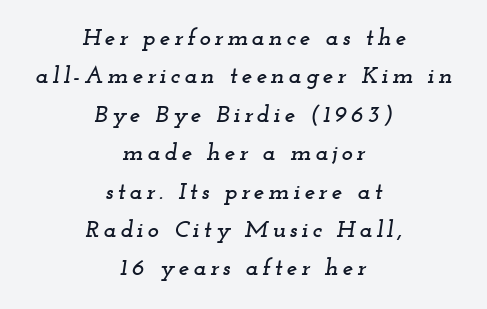
The image shows 24 px text type, italic (leaning right); set centered, normal line spacing (1.6x), not underlined.
